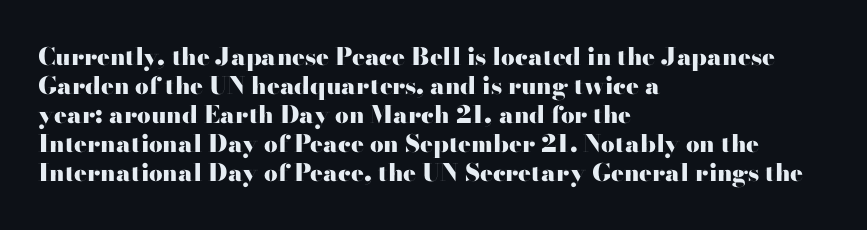
The image shows 24 px bold type, upright; set left-aligned, line spacing 1.21x, normal letter spacing, not underlined.
